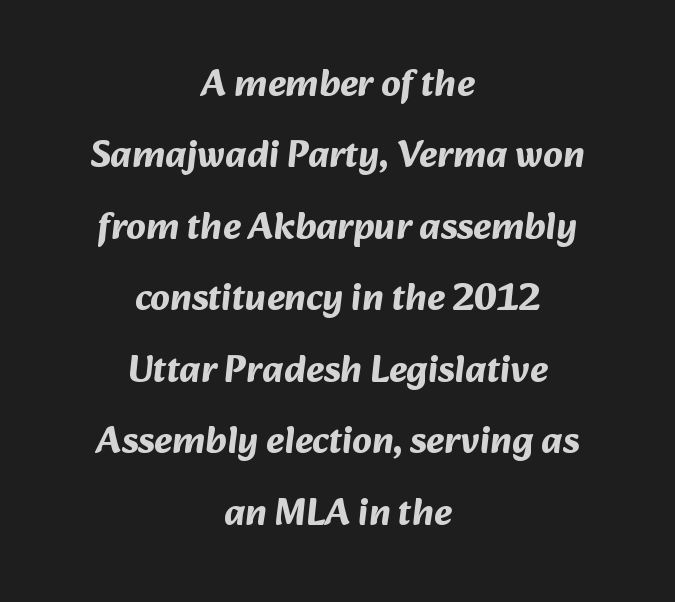
{"serif": "no", "bold": "yes", "weight": "bold", "width": "normal", "stroke_contrast": "medium", "x_height": "medium", "monospaced": "no", "underline": "no", "align": "center", "line_spacing_ratio": 1.88, "letter_spacing": "normal", "letter_spacing_em": 0.0, "glyph_px": 38}
